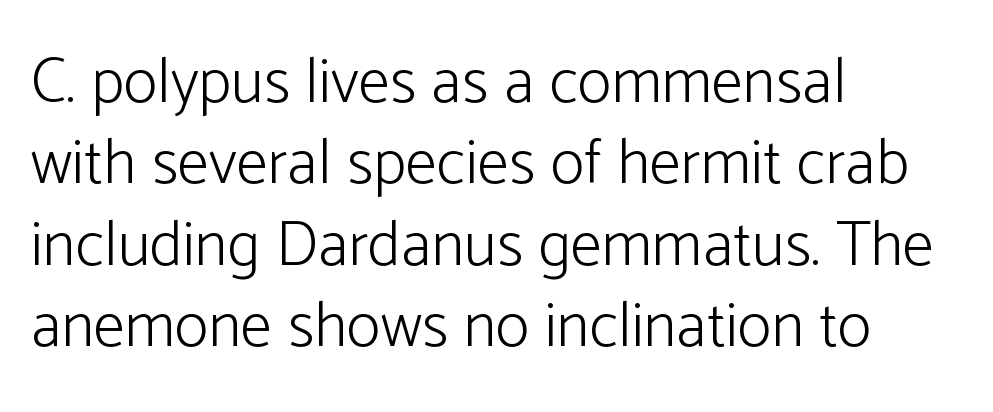
{"serif": "no", "italic": "no", "bold": "no", "weight": "light", "width": "normal", "stroke_contrast": "low", "x_height": "medium", "monospaced": "no", "underline": "no", "align": "left", "line_spacing": "normal", "line_spacing_ratio": 1.27, "letter_spacing": "normal", "letter_spacing_em": 0.0, "glyph_px": 64}
